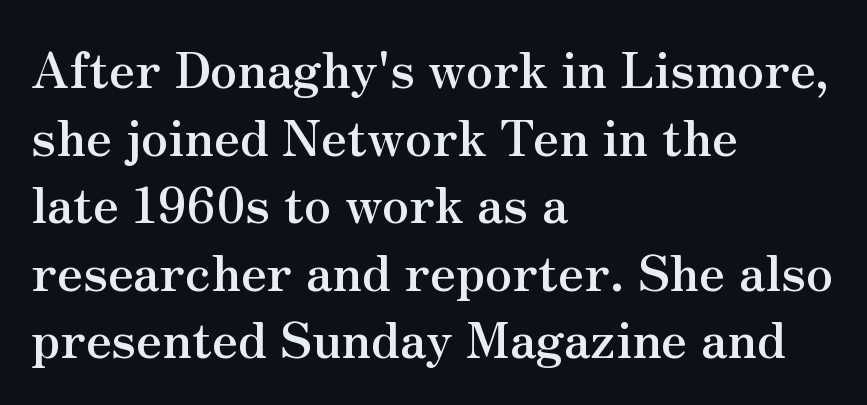
{"serif": "yes", "italic": "no", "bold": "yes", "weight": "semibold", "width": "normal", "stroke_contrast": "medium", "x_height": "small", "monospaced": "no", "underline": "no", "align": "left", "line_spacing": "normal", "line_spacing_ratio": 1.38, "letter_spacing": "normal", "letter_spacing_em": 0.0, "glyph_px": 49}
